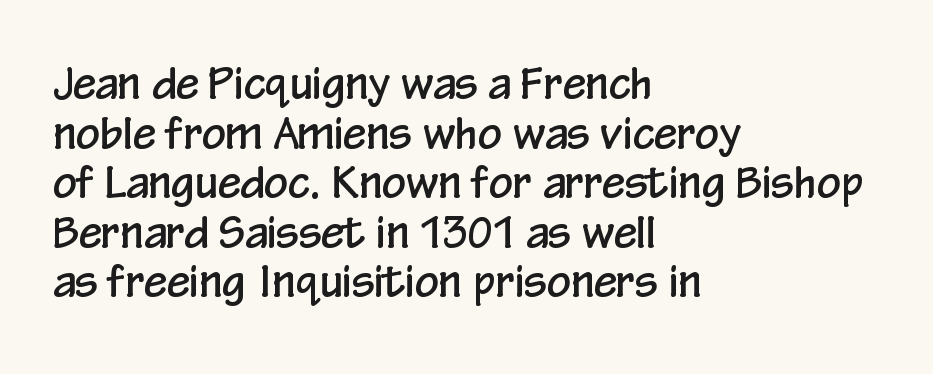
Q: Is the text italic (slanted)? A: No, it is upright.
Q: Is the typeface a serif or a sans-serif typeface? A: Sans-serif.
Q: Is the text underlined? A: No.
Q: How is the paragraph aligned? A: Left-aligned.
Q: Is the spacing between letters normal or unusually wide? A: Normal.
Q: Width (condensed, normal, or wide)? A: Condensed.
Q: Stroke contrast? A: Low.
Q: x-height? A: Medium.
Q: Monospaced? A: No.
